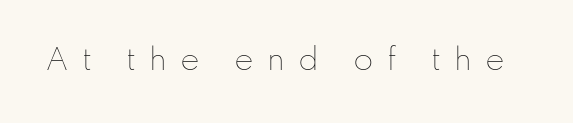
The image shows 29 px thin type, upright; set unusually wide letter spacing (+0.46 em), not underlined; low stroke contrast and a small x-height.
